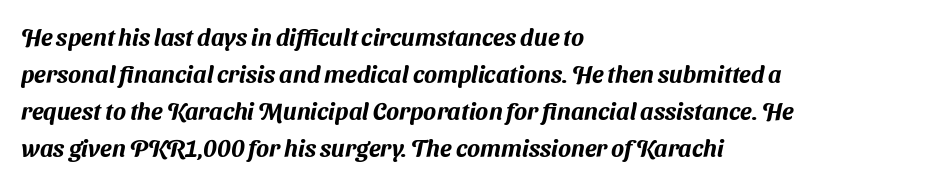
{"underline": "no", "align": "left", "line_spacing": "normal", "line_spacing_ratio": 1.54, "letter_spacing": "normal", "letter_spacing_em": 0.0, "glyph_px": 24}
